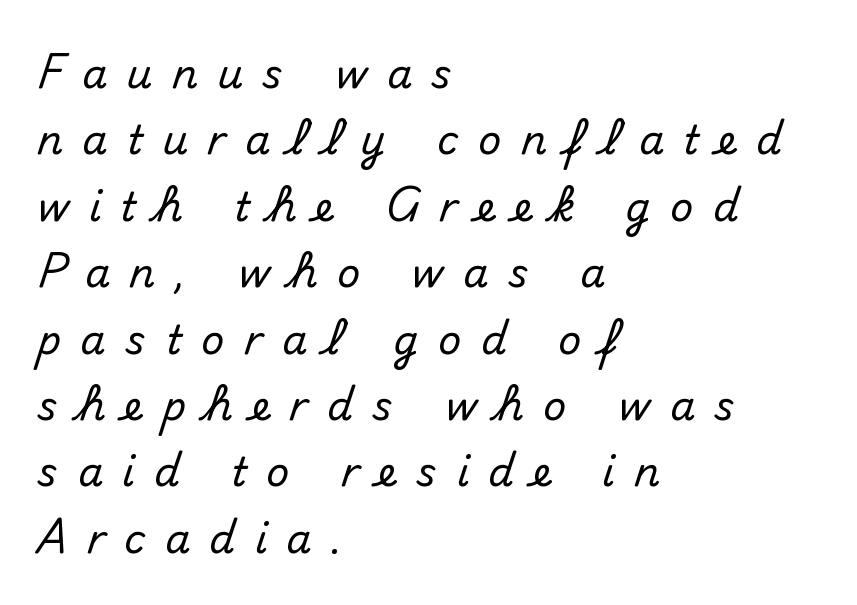
Q: Is the text italic (slanted)? A: Yes.
Q: Is the typeface a serif or a sans-serif typeface? A: Sans-serif.
Q: Is the text underlined? A: No.
Q: How is the paragraph aligned? A: Left-aligned.
Q: Is the spacing between letters normal or unusually wide? A: Unusually wide.
Q: Is the spacing between lines tight, normal or loose? A: Normal.
Q: Width (condensed, normal, or wide)? A: Normal.
Q: Stroke contrast? A: Medium.
Q: x-height? A: Small.
Q: Monospaced? A: No.
